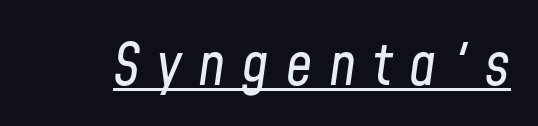
The typesetting does not lean heavy: it is not bold. The specimen reads as italic at a glance. Compared with typical body copy, the letter spacing here is much looser. Is this a fixed-width face? No — the glyphs have proportional, varying widths. This is underlined copy, the kind a proofreader might mark for attention.
